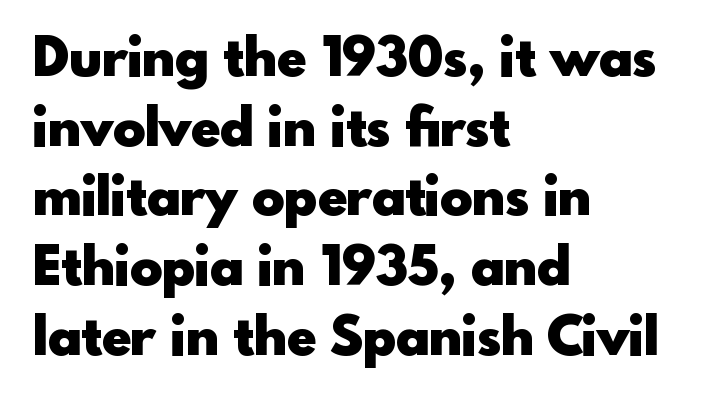
{"serif": "no", "italic": "no", "bold": "yes", "weight": "heavy", "width": "normal", "x_height": "small", "monospaced": "no", "underline": "no", "align": "left", "line_spacing": "normal", "line_spacing_ratio": 1.29, "letter_spacing": "normal", "letter_spacing_em": 0.0, "glyph_px": 54}
